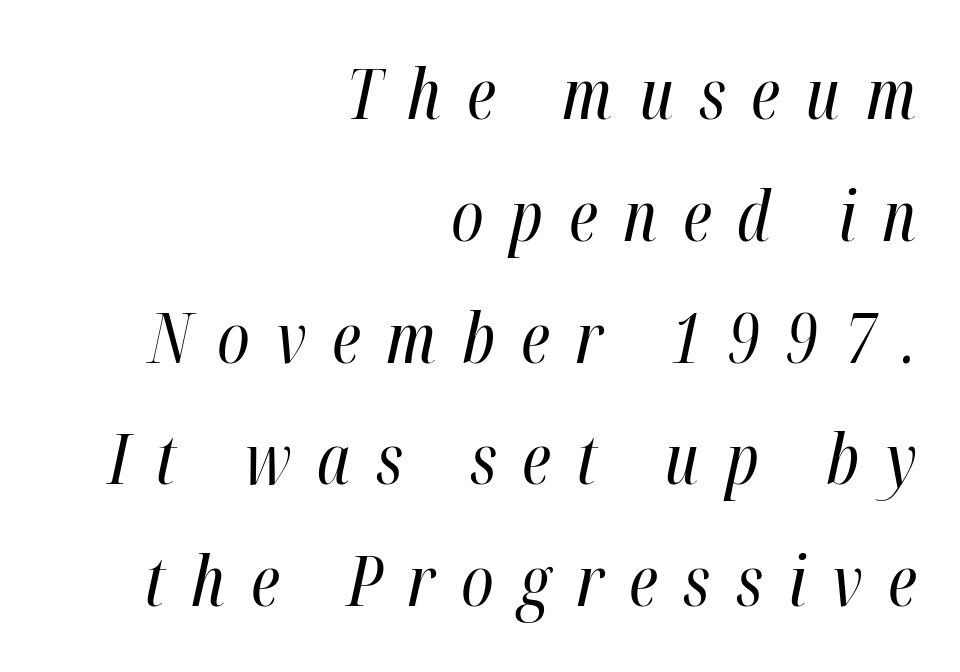
Q: Is the text bold? A: No.
Q: Is the text italic (slanted)? A: Yes, it leans right by about 12 degrees.
Q: Is the text underlined? A: No.
Q: How is the paragraph aligned? A: Right-aligned.
Q: Is the spacing between letters normal or unusually wide? A: Unusually wide.
Q: Width (condensed, normal, or wide)? A: Condensed.
Q: Stroke contrast? A: High.
Q: x-height? A: Medium.
Q: Monospaced? A: No.
